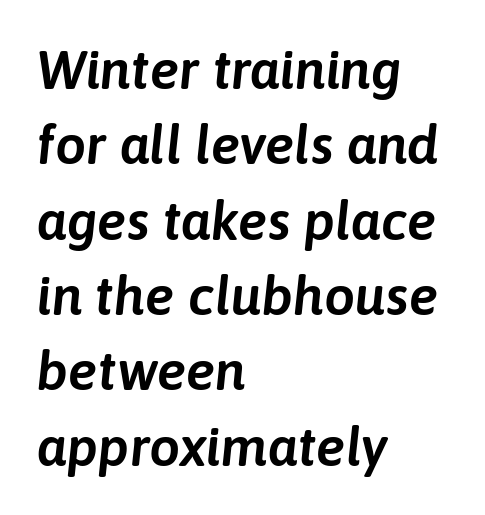
Q: Is the text italic (slanted)? A: Yes, it leans right by about 6 degrees.
Q: Is the text underlined? A: No.
Q: How is the paragraph aligned? A: Left-aligned.
Q: Is the spacing between letters normal or unusually wide? A: Normal.
Q: Is the spacing between lines tight, normal or loose? A: Normal.
Q: Width (condensed, normal, or wide)? A: Normal.
Q: Stroke contrast? A: Low.
Q: x-height? A: Medium.
Q: Monospaced? A: No.
